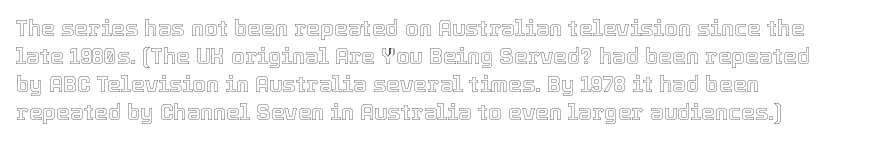
{"italic": "no", "underline": "no", "align": "left", "line_spacing": "normal", "line_spacing_ratio": 1.27, "letter_spacing": "normal", "letter_spacing_em": 0.0, "glyph_px": 22}
